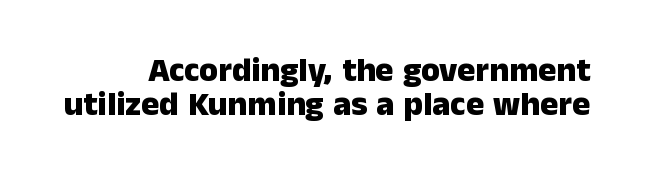
Q: Is the text bold? A: Yes.
Q: Is the text italic (slanted)? A: No, it is upright.
Q: Is the typeface a serif or a sans-serif typeface? A: Sans-serif.
Q: Is the text underlined? A: No.
Q: Is the spacing between letters normal or unusually wide? A: Normal.
Q: Is the spacing between lines tight, normal or loose? A: Tight.
Q: Width (condensed, normal, or wide)? A: Normal.
Q: Stroke contrast? A: Low.
Q: x-height? A: Medium.
Q: Monospaced? A: No.
